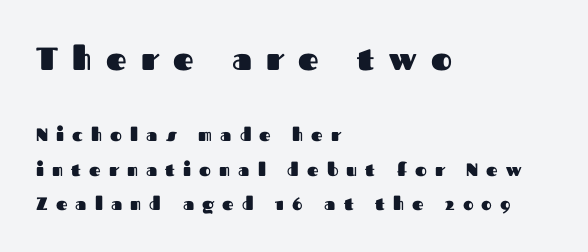
Unlike italic type, these characters show no tilt at all. Here the designer chose a conventional face with non-uniform glyph widths. The string is rendered with underlining switched off. Letter spacing: wide.
